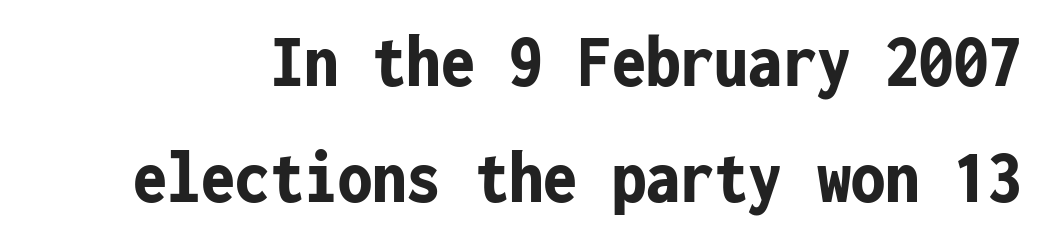
Vertically, the passage feels balanced, rows spaced as you'd expect. This is the regular roman posture of the typeface. Standard letterfit; no display-style spreading of the glyphs. Classification — sans serif. The letters march in equal steps, a hallmark of fixed-pitch type. Any mark beneath the type? The region is blank.
